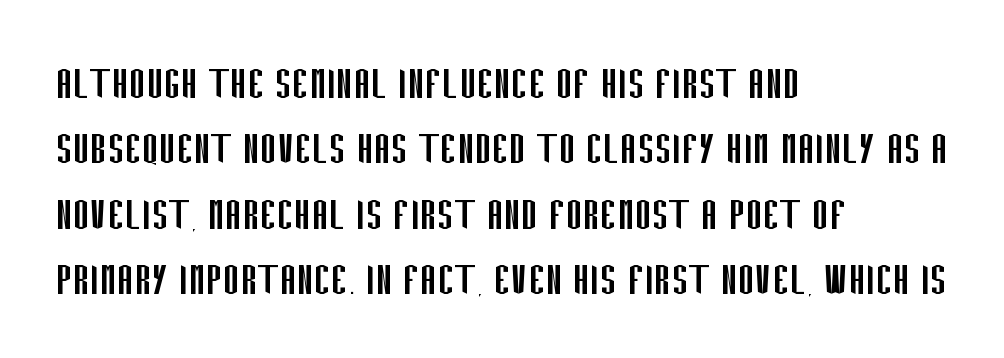
The image shows 51 px regular-weight, condensed sans-serif type, upright; set left-aligned, normal line spacing (1.28x), normal letter spacing, not underlined; low stroke contrast and a large x-height.
